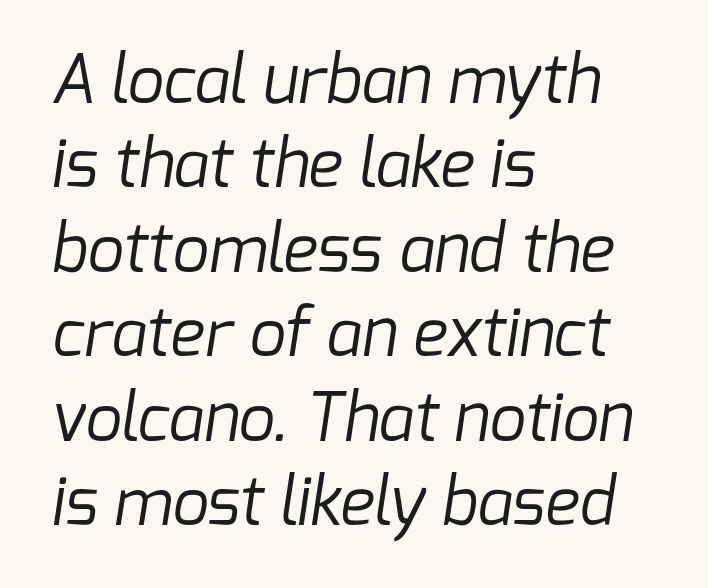
{"serif": "no", "bold": "no", "weight": "regular", "width": "normal", "stroke_contrast": "low", "x_height": "medium", "monospaced": "no", "underline": "no", "align": "left", "line_spacing": "normal", "line_spacing_ratio": 1.3, "letter_spacing": "normal", "letter_spacing_em": 0.0, "glyph_px": 65}
